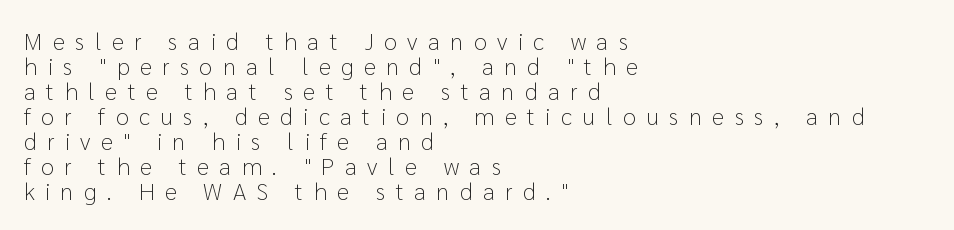
Q: Is the text bold? A: No.
Q: Is the text italic (slanted)? A: No, it is upright.
Q: Is the text underlined? A: No.
Q: How is the paragraph aligned? A: Left-aligned.
Q: Is the spacing between letters normal or unusually wide? A: Unusually wide.
Q: Is the spacing between lines tight, normal or loose? A: Tight.
